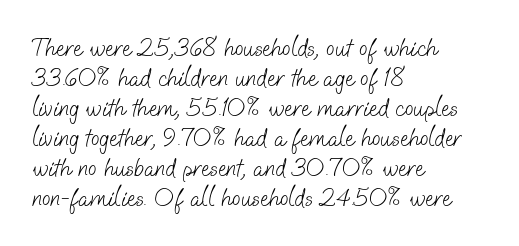
{"bold": "no", "underline": "no", "align": "left", "line_spacing_ratio": 1.2, "letter_spacing": "normal", "letter_spacing_em": 0.0, "glyph_px": 25}
